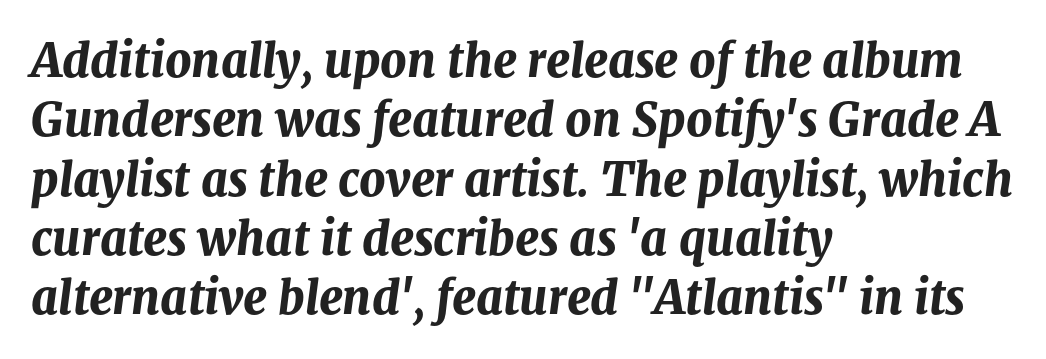
{"italic": "yes", "lean": "right", "slant_degrees": 8, "bold": "yes", "weight": "bold", "width": "normal", "stroke_contrast": "medium", "x_height": "medium", "monospaced": "no", "underline": "no", "align": "left", "line_spacing": "normal", "line_spacing_ratio": 1.29, "letter_spacing": "normal", "letter_spacing_em": 0.0, "glyph_px": 46}
